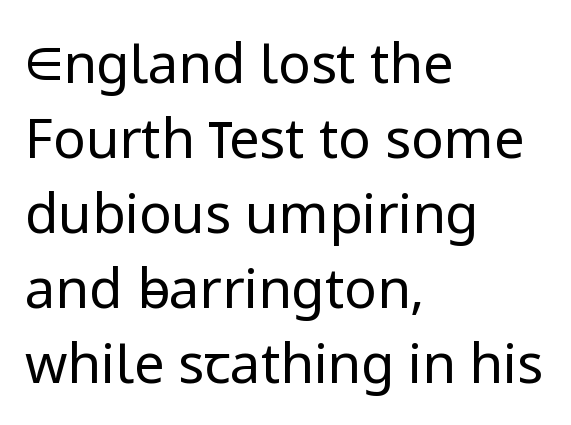
No letter is thick-stroked: the sample isn't bold. Vertically, the passage feels balanced, rows spaced as you'd expect. Type without underlining. This is sans-serif lettering, the kind often seen on screens and signage. Default kerning and tracking; the words read as compact shapes. The typography opts for an upright posture over an oblique one.
